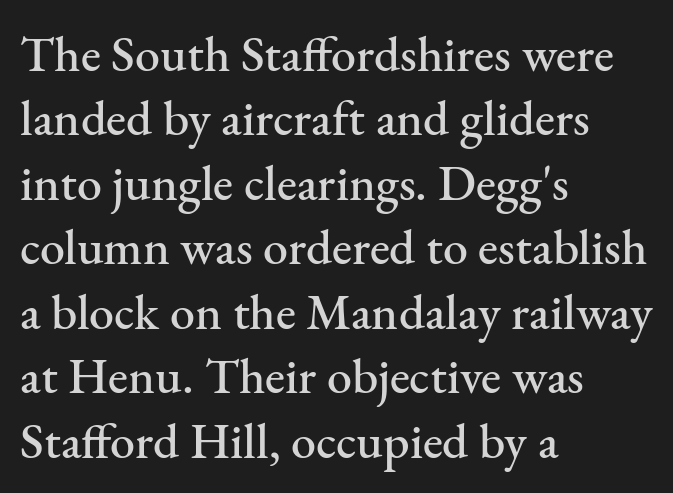
Looks like regular typesetting: each glyph gets only the width it needs. This is the regular roman posture of the typeface. Honestly, the letter spacing is just normal — you wouldn't notice it. Regular leading. The zone under the glyphs is completely vacant. Stroke terminals: seriffed.
